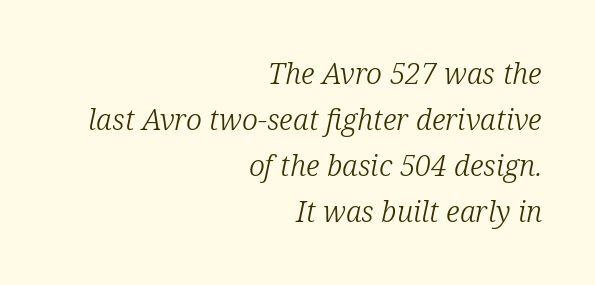
{"serif": "yes", "italic": "yes", "lean": "right", "slant_degrees": 12, "bold": "no", "weight": "light", "width": "normal", "stroke_contrast": "low", "x_height": "medium", "monospaced": "no", "underline": "no", "align": "right", "line_spacing": "normal", "line_spacing_ratio": 1.59, "letter_spacing": "normal", "letter_spacing_em": 0.0, "glyph_px": 29}
